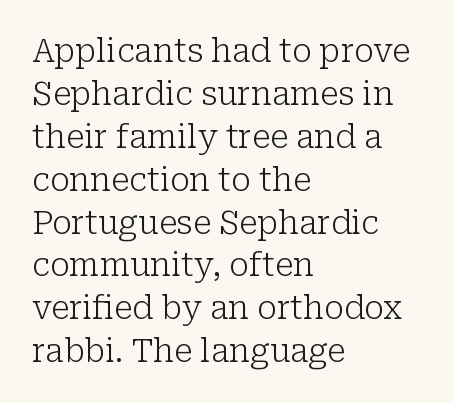
Letters rest on an invisible, unmarked baseline. Stem width sits at or under what a default text font uses. Letterform terminals end in serifs throughout the passage. This sample has the flowing, uneven cadence of proportional lettering. Layout note: lines flush left. A typesetter would mark this as roman, not italic.
